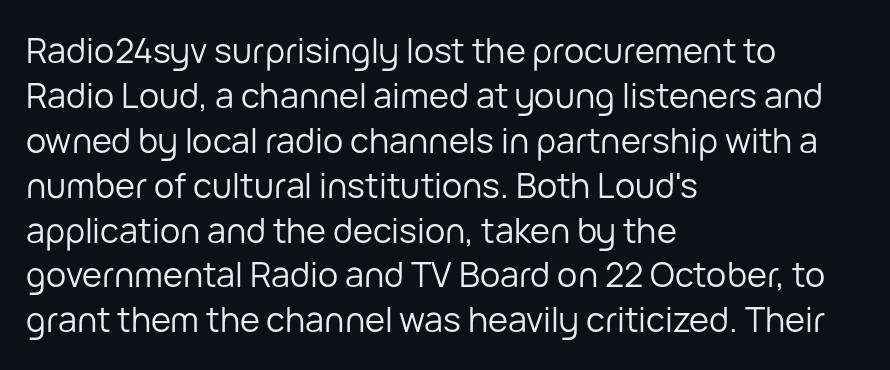
{"serif": "no", "italic": "no", "bold": "no", "weight": "regular", "width": "normal", "stroke_contrast": "low", "x_height": "medium", "monospaced": "no", "underline": "no", "align": "left", "line_spacing": "normal", "line_spacing_ratio": 1.32, "letter_spacing": "normal", "letter_spacing_em": 0.0, "glyph_px": 34}
